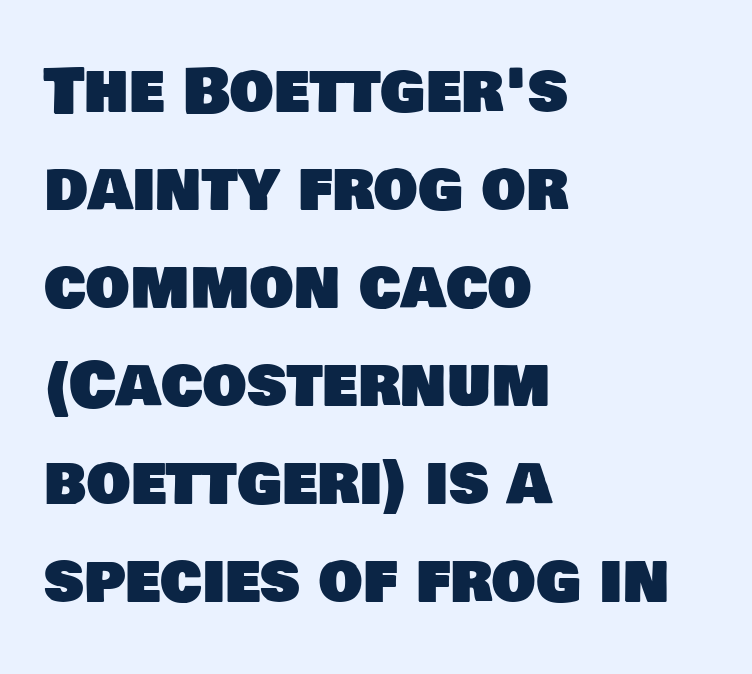
The gap between lines stays unmarked. This is sans-serif lettering, the kind often seen on screens and signage. Looks like regular typesetting: each glyph gets only the width it needs. Each new line begins a customary step beneath the previous one.
